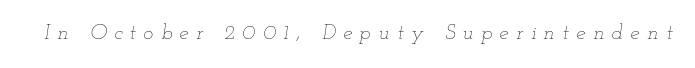
The image shows 21 px text type, italic (leaning right); set unusually wide letter spacing (+0.36 em), not underlined.
